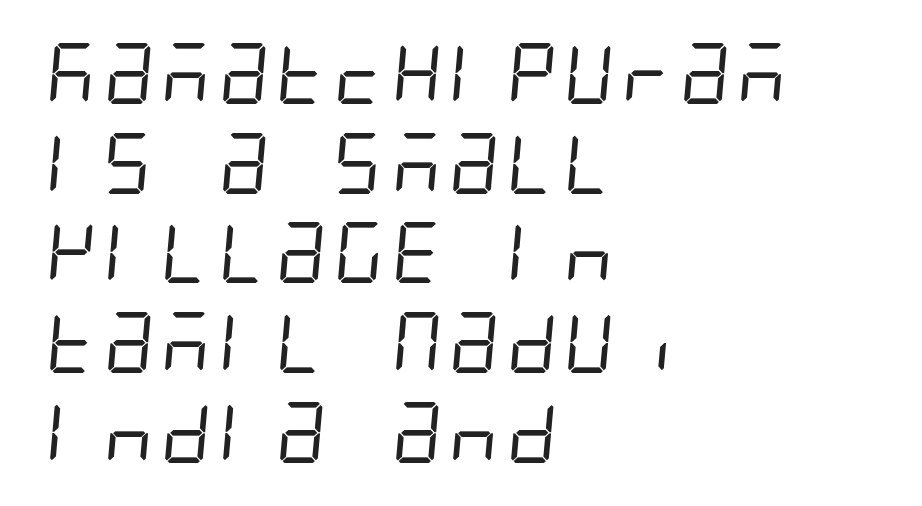
Q: Is the text bold? A: No.
Q: Is the typeface a serif or a sans-serif typeface? A: Sans-serif.
Q: Is the text underlined? A: No.
Q: How is the paragraph aligned? A: Left-aligned.
Q: Is the spacing between letters normal or unusually wide? A: Normal.
Q: Is the spacing between lines tight, normal or loose? A: Normal.
Q: Width (condensed, normal, or wide)? A: Condensed.
Q: Stroke contrast? A: Low.
Q: x-height? A: Large.
